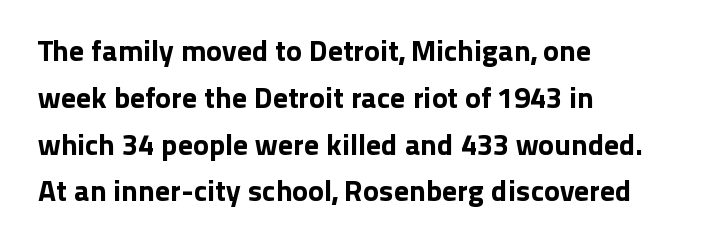
This sample uses a sans-serif face. Caption: multi-line text, flush left, ragged right. The rendering uses natural spacing where letterforms have individual widths. Standard letterfit; no display-style spreading of the glyphs.
